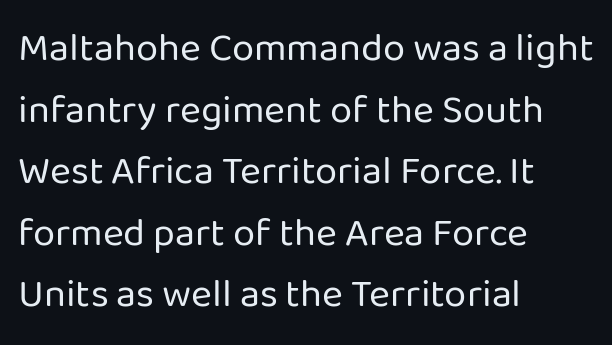
{"serif": "no", "italic": "no", "bold": "no", "weight": "regular", "width": "normal", "stroke_contrast": "low", "x_height": "medium", "monospaced": "no", "underline": "no", "align": "left", "line_spacing": "normal", "line_spacing_ratio": 1.54, "letter_spacing": "normal", "letter_spacing_em": 0.0, "glyph_px": 40}
